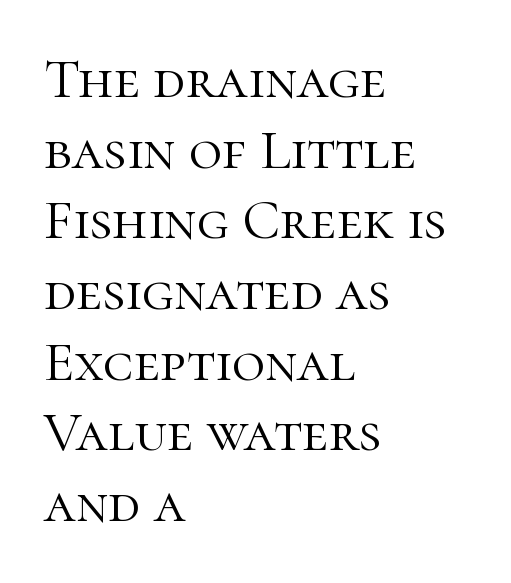
{"serif": "yes", "italic": "no", "bold": "no", "weight": "light", "width": "normal", "stroke_contrast": "high", "x_height": "medium", "monospaced": "no", "underline": "no", "align": "left", "line_spacing_ratio": 1.24, "letter_spacing": "normal", "letter_spacing_em": 0.0, "glyph_px": 57}
